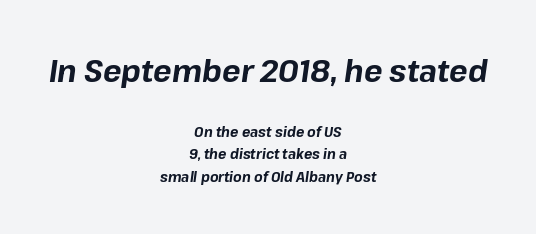
Larger block? The one above; the one below is distinctly smaller. Character widths vary here, with narrow letters taking less room than wide ones. The characters look thick and weighty, a clear bold. The strip under each line holds only bare page.
